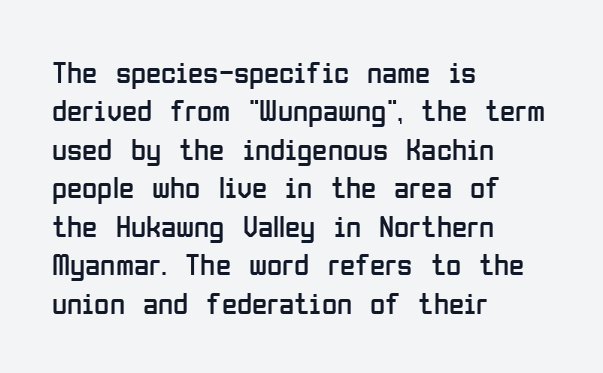
The image shows 31 px regular-weight, condensed sans-serif type, upright; set left-aligned, line spacing 1.24x, normal letter spacing, not underlined; low stroke contrast and a medium x-height.
